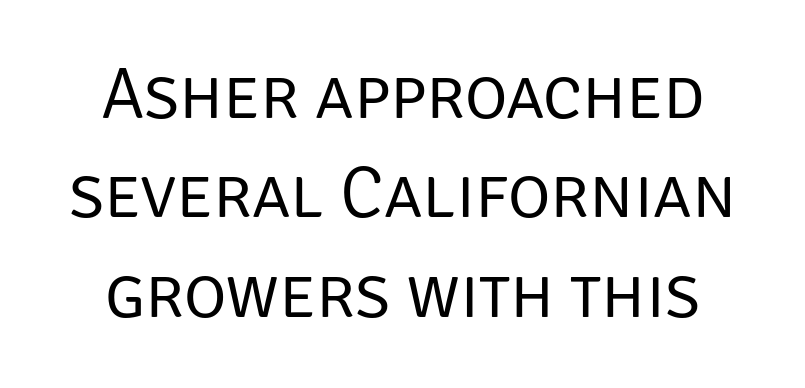
{"serif": "no", "italic": "no", "bold": "no", "weight": "regular", "width": "normal", "stroke_contrast": "low", "x_height": "large", "monospaced": "no", "underline": "no", "line_spacing": "normal", "line_spacing_ratio": 1.36, "letter_spacing": "normal", "letter_spacing_em": 0.0, "glyph_px": 73}
